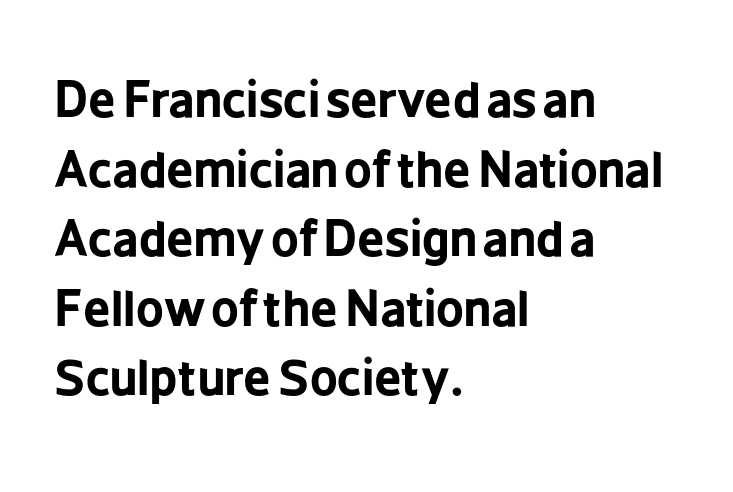
{"serif": "no", "italic": "no", "bold": "yes", "weight": "bold", "width": "condensed", "stroke_contrast": "low", "x_height": "medium", "monospaced": "no", "underline": "no", "align": "left", "line_spacing": "normal", "line_spacing_ratio": 1.45, "letter_spacing": "normal", "letter_spacing_em": 0.0, "glyph_px": 48}
